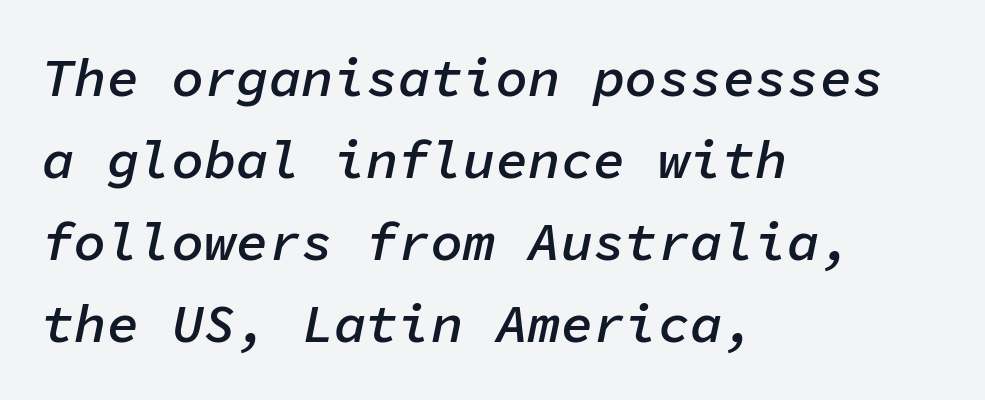
Q: Is the text bold? A: Semi-bold.
Q: Is the text italic (slanted)? A: Yes, it leans right by about 11 degrees.
Q: Is the text underlined? A: No.
Q: How is the paragraph aligned? A: Left-aligned.
Q: Is the spacing between letters normal or unusually wide? A: Normal.
Q: Is the spacing between lines tight, normal or loose? A: Normal.
Q: Width (condensed, normal, or wide)? A: Normal.
Q: Stroke contrast? A: Low.
Q: x-height? A: Medium.
Q: Monospaced? A: Yes.
